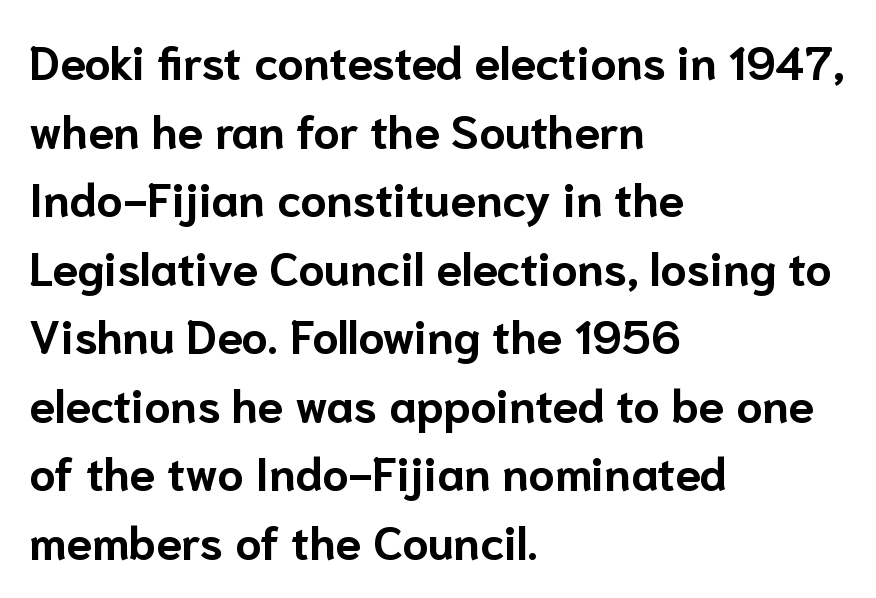
The image shows 46 px bold sans-serif type, upright; set left-aligned, normal line spacing (1.49x), normal letter spacing, not underlined; low stroke contrast and a medium x-height.
